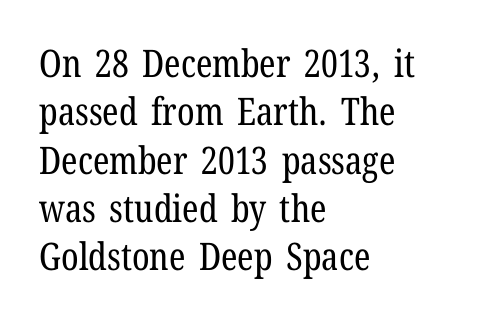
Default kerning and tracking; the words read as compact shapes. Caption: multi-line text, flush left, ragged right. This sample keeps an unexceptional amount of space between lines. A typesetter would call this proportional, since set widths differ per character. The face used here is seriffed, in the tradition of book romans. Anything drawn beneath the words? Only blank space.
